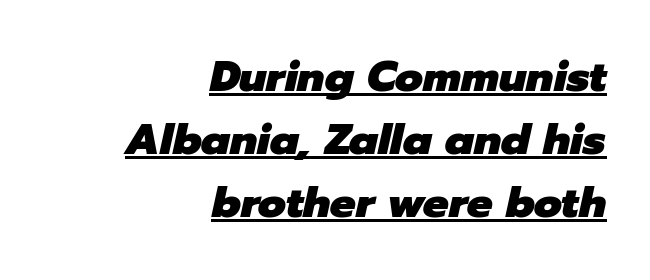
Does a line run under the words? Yes, clearly. The rendering uses natural spacing where letterforms have individual widths. The rag falls on the left side of this text block. The glyphs look as if they've been sheared to an angle. How would I describe the line gaps? Plain and ordinary.
